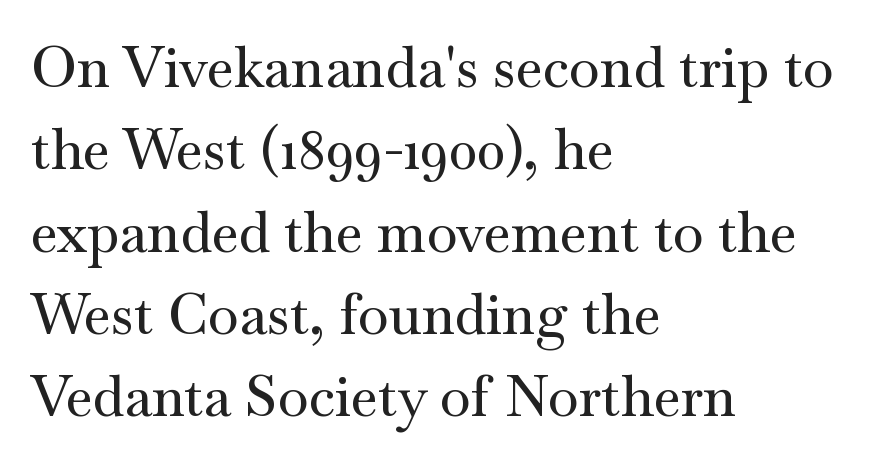
The image shows 56 px wide serif type, upright; set left-aligned, normal line spacing (1.47x), normal letter spacing, not underlined; medium stroke contrast and a small x-height.
